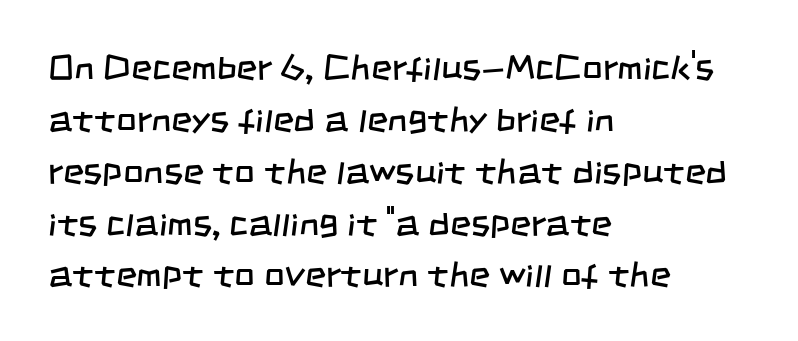
{"serif": "no", "bold": "no", "weight": "regular", "width": "condensed", "stroke_contrast": "low", "x_height": "large", "monospaced": "no", "underline": "no", "align": "left", "line_spacing": "normal", "line_spacing_ratio": 1.44, "letter_spacing": "normal", "letter_spacing_em": 0.0, "glyph_px": 36}
